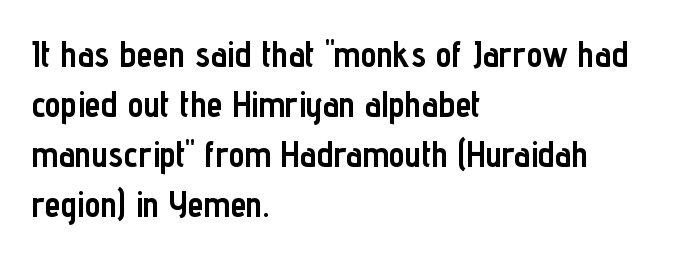
Check under the words: just untouched page. Type style note: lacks serifs. Observe the ordinary spacing: letters are neighbours, not strangers. These lines stack with their left ends in a neat column. Rendered with straight, roman letterforms. Proportional: the letters do not fall into vertical columns.
